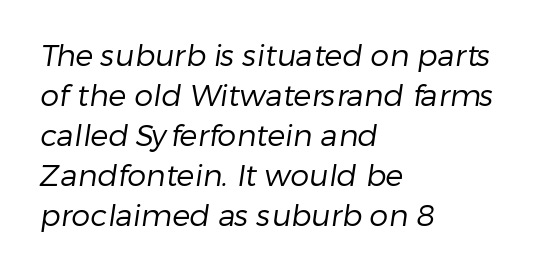
Q: Is the text bold? A: No.
Q: Is the typeface a serif or a sans-serif typeface? A: Sans-serif.
Q: Is the text underlined? A: No.
Q: How is the paragraph aligned? A: Left-aligned.
Q: Is the spacing between letters normal or unusually wide? A: Normal.
Q: Is the spacing between lines tight, normal or loose? A: Normal.
Q: Width (condensed, normal, or wide)? A: Normal.
Q: Stroke contrast? A: Low.
Q: x-height? A: Medium.
Q: Monospaced? A: No.
